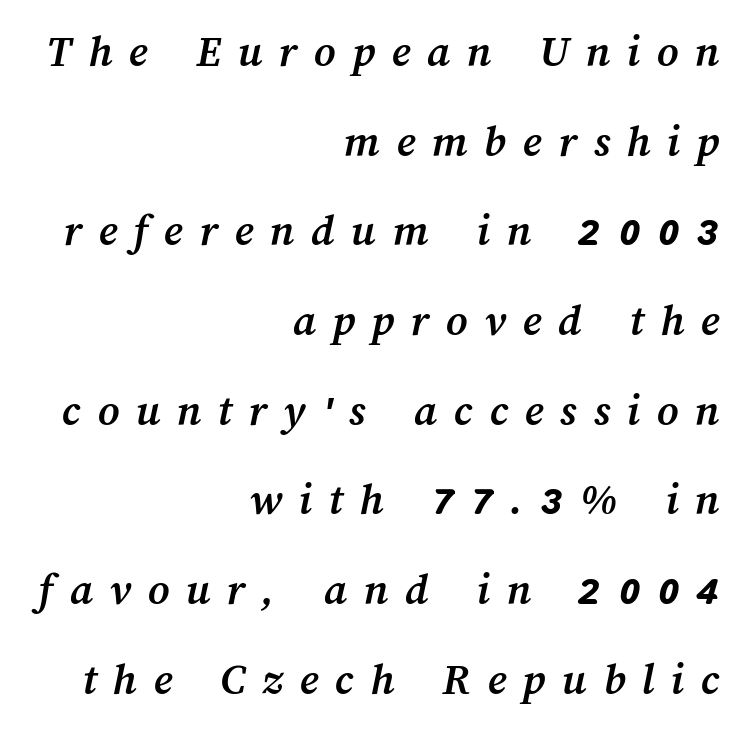
{"bold": "yes", "weight": "semibold", "width": "normal", "stroke_contrast": "medium", "x_height": "medium", "monospaced": "no", "underline": "no", "align": "right", "line_spacing": "loose", "line_spacing_ratio": 1.95, "letter_spacing": "wide", "letter_spacing_em": 0.36, "glyph_px": 46}
